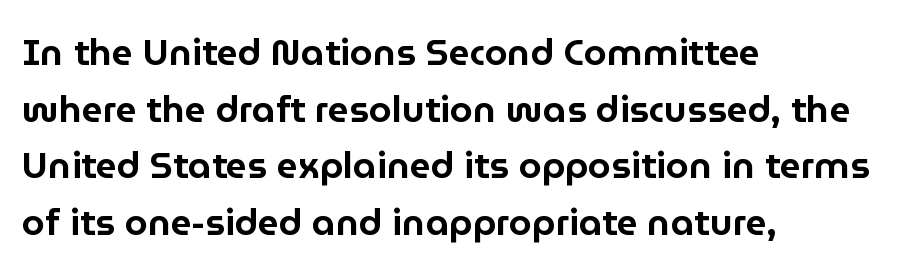
{"serif": "no", "italic": "no", "width": "normal", "stroke_contrast": "low", "x_height": "medium", "monospaced": "no", "underline": "no", "align": "left", "line_spacing": "normal", "line_spacing_ratio": 1.53, "letter_spacing": "normal", "letter_spacing_em": 0.0, "glyph_px": 37}
